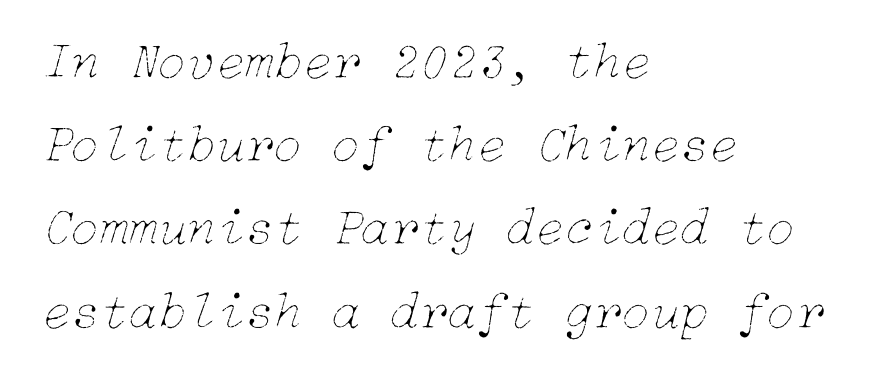
{"italic": "yes", "lean": "right", "slant_degrees": 15, "bold": "no", "weight": "thin", "width": "normal", "stroke_contrast": "low", "x_height": "medium", "underline": "no", "align": "left", "line_spacing": "normal", "line_spacing_ratio": 1.57, "letter_spacing": "normal", "letter_spacing_em": 0.0, "glyph_px": 53}
